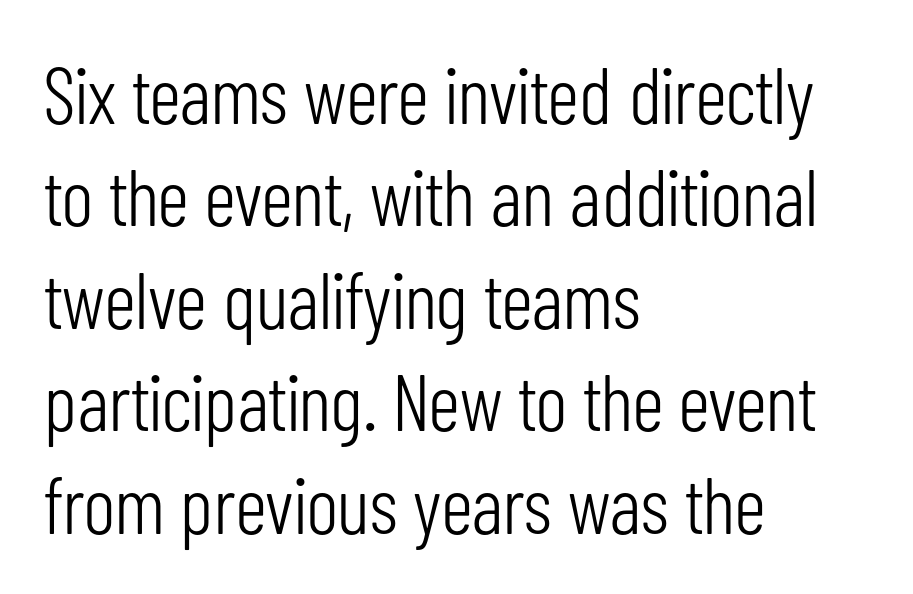
Q: Is the text bold? A: No.
Q: Is the text italic (slanted)? A: No, it is upright.
Q: Is the typeface a serif or a sans-serif typeface? A: Sans-serif.
Q: Is the text underlined? A: No.
Q: How is the paragraph aligned? A: Left-aligned.
Q: Is the spacing between letters normal or unusually wide? A: Normal.
Q: Is the spacing between lines tight, normal or loose? A: Normal.
Q: Width (condensed, normal, or wide)? A: Condensed.
Q: Stroke contrast? A: Low.
Q: x-height? A: Medium.
Q: Monospaced? A: No.
